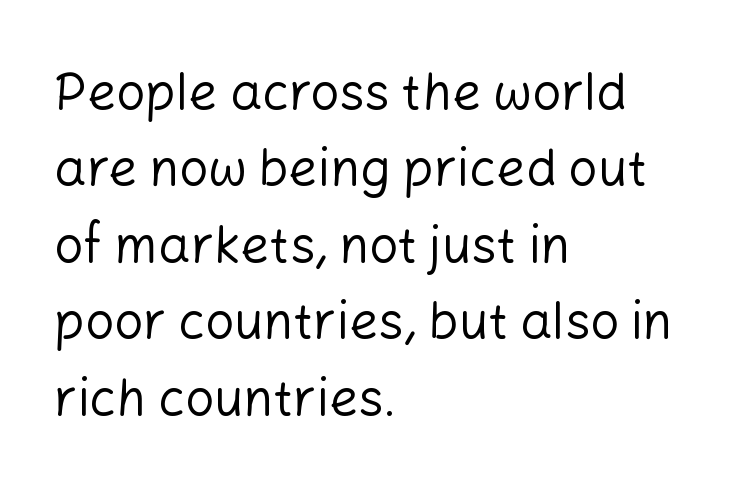
Q: Is the text bold? A: No.
Q: Is the text italic (slanted)? A: No, it is upright.
Q: Is the typeface a serif or a sans-serif typeface? A: Sans-serif.
Q: Is the text underlined? A: No.
Q: How is the paragraph aligned? A: Left-aligned.
Q: Is the spacing between letters normal or unusually wide? A: Normal.
Q: Is the spacing between lines tight, normal or loose? A: Normal.
Q: Width (condensed, normal, or wide)? A: Normal.
Q: Stroke contrast? A: Low.
Q: x-height? A: Medium.
Q: Monospaced? A: No.
